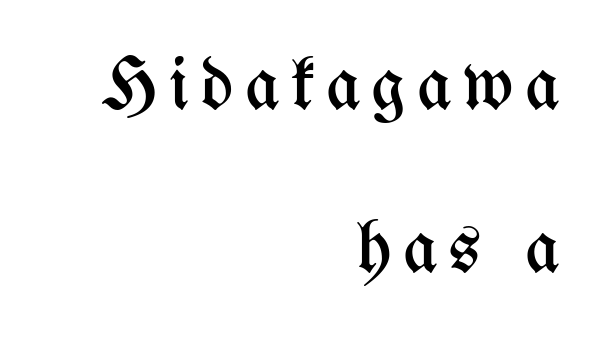
The image shows 75 px regular-weight, condensed type, upright; set right-aligned, loose line spacing (2.18x), not underlined; medium stroke contrast and a medium x-height.
